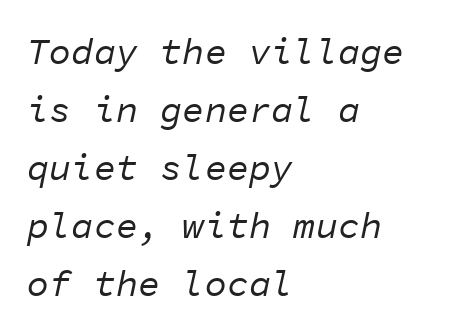
The image shows 37 px regular-weight type, italic (leaning right), monospaced; set left-aligned, normal line spacing (1.57x), normal letter spacing, not underlined; low stroke contrast and a medium x-height.
